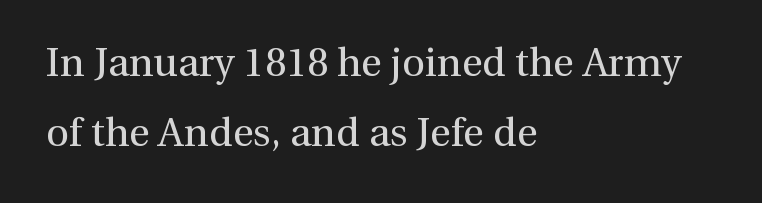
{"serif": "yes", "italic": "no", "bold": "no", "weight": "regular", "width": "normal", "x_height": "medium", "monospaced": "no", "underline": "no", "align": "left", "line_spacing_ratio": 1.76, "letter_spacing": "normal", "letter_spacing_em": 0.0, "glyph_px": 40}
